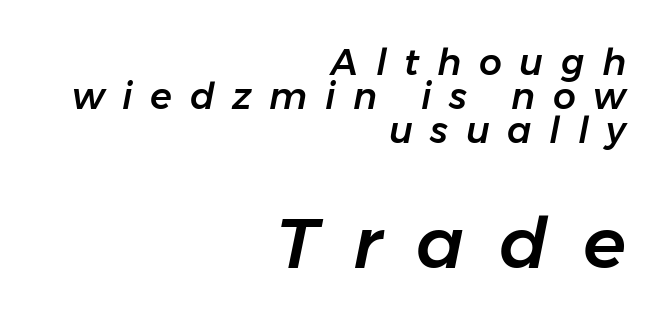
Q: Is the text italic (slanted)? A: Yes, it leans right by about 11 degrees.
Q: Is the text underlined? A: No.
Q: How is the paragraph aligned? A: Right-aligned.
Q: Is the spacing between letters normal or unusually wide? A: Unusually wide.
Q: Is the spacing between lines tight, normal or loose? A: Tight.
Q: Which block of text is set in a larger size, the first (top) or the second (bottom)? A: The second (bottom) one.
Q: Width (condensed, normal, or wide)? A: Normal.
Q: Stroke contrast? A: Low.
Q: x-height? A: Medium.
Q: Monospaced? A: No.
